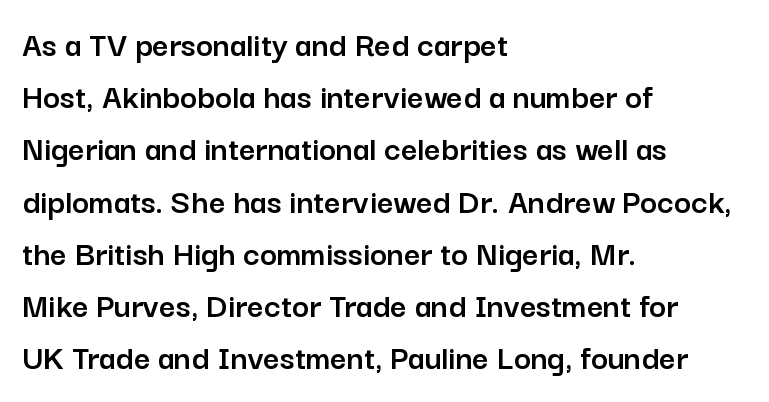
No extra tracking has been applied to these lines. These lines are composed in type without serifs. The vertical gap from one line to the next is medium. Is this a fixed-width face? No — the glyphs have proportional, varying widths. Italic: no, the glyphs are upright roman. The text block is weighted toward the left margin, trailing off unevenly rightward.
